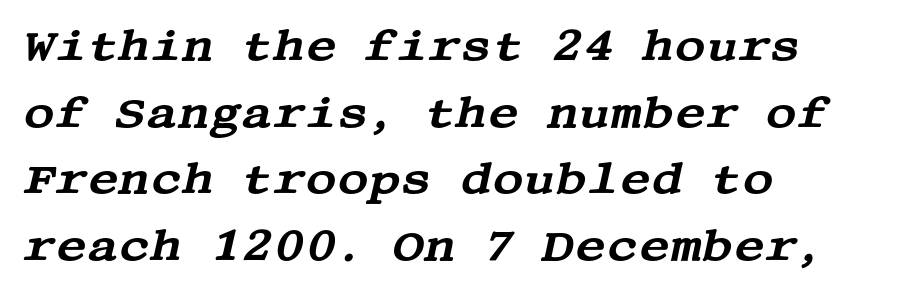
The lettering tilts uniformly, giving the passage an italic look. Tracking value appears to be zero — textbook default spacing. The rag falls on the right side of this text block. Unmarked baselines from the first word to the last.
